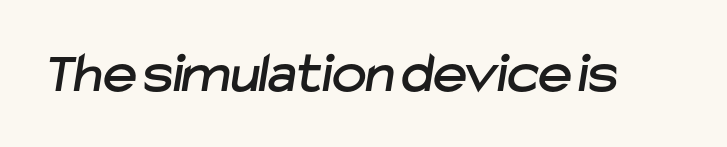
{"serif": "no", "width": "normal", "stroke_contrast": "low", "x_height": "medium", "monospaced": "no", "underline": "no", "letter_spacing": "normal", "letter_spacing_em": 0.0, "glyph_px": 58}
